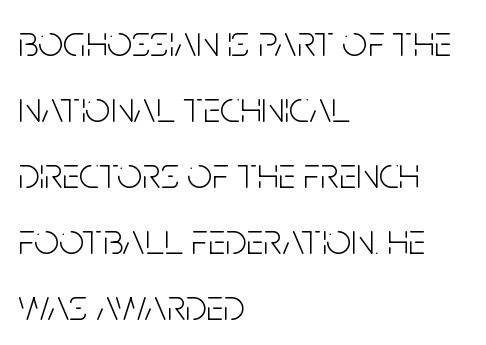
The image shows 44 px light, condensed sans-serif type, upright; set left-aligned, normal line spacing (1.5x), normal letter spacing, not underlined; low stroke contrast and a large x-height.
